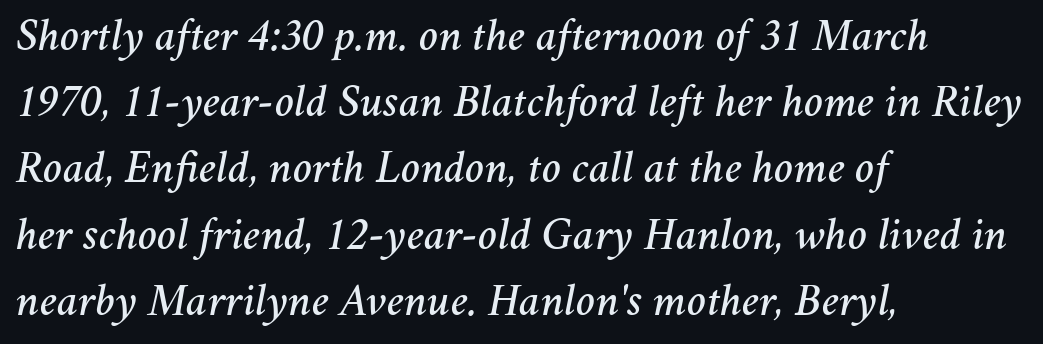
The image shows 46 px text type, italic (leaning right); set left-aligned, normal line spacing (1.44x), normal letter spacing, not underlined; medium stroke contrast and a medium x-height.
